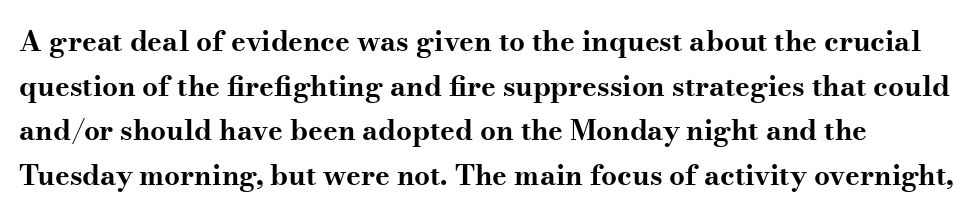
The image shows 28 px bold, wide serif type, upright; set normal line spacing (1.59x), normal letter spacing, not underlined; medium stroke contrast and a small x-height.
